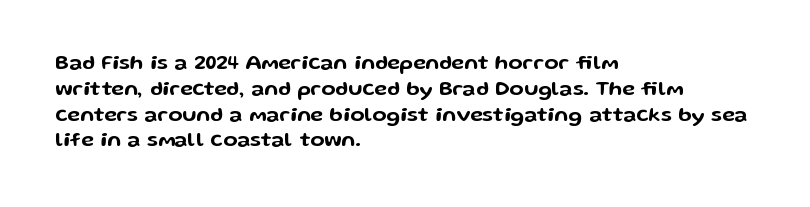
{"italic": "no", "underline": "no", "align": "left", "line_spacing_ratio": 1.23, "letter_spacing": "normal", "letter_spacing_em": 0.0, "glyph_px": 21}
